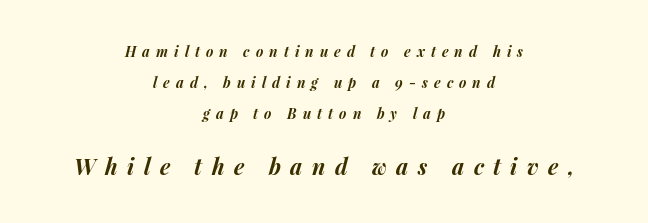
The baseline area is clear. The whole block is typeset with a tilt. Leftover space on each line is divided equally before and after the words. Character size in the trailing block exceeds that of the leading block.
